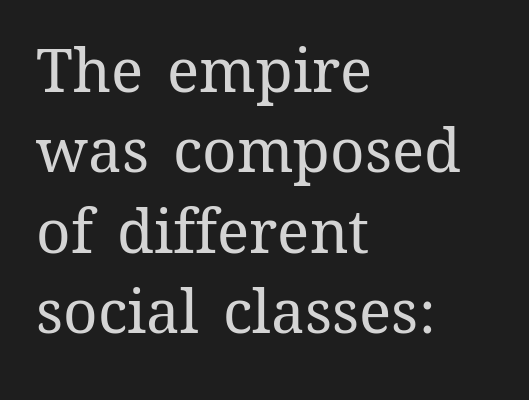
Q: Is the text bold? A: No.
Q: Is the text italic (slanted)? A: No, it is upright.
Q: Is the text underlined? A: No.
Q: How is the paragraph aligned? A: Left-aligned.
Q: Is the spacing between letters normal or unusually wide? A: Normal.
Q: Is the spacing between lines tight, normal or loose? A: Normal.
Q: Width (condensed, normal, or wide)? A: Normal.
Q: Stroke contrast? A: Medium.
Q: x-height? A: Medium.
Q: Monospaced? A: No.
